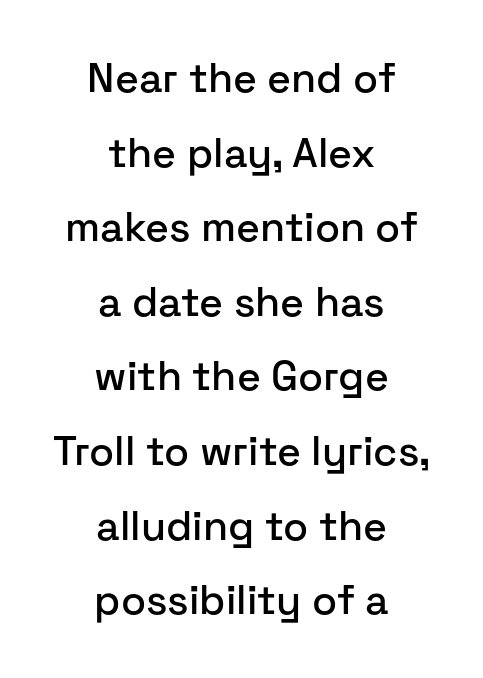
Q: Is the text italic (slanted)? A: No, it is upright.
Q: Is the typeface a serif or a sans-serif typeface? A: Sans-serif.
Q: Is the text underlined? A: No.
Q: How is the paragraph aligned? A: Centered.
Q: Is the spacing between letters normal or unusually wide? A: Normal.
Q: Width (condensed, normal, or wide)? A: Normal.
Q: Stroke contrast? A: Low.
Q: x-height? A: Medium.
Q: Monospaced? A: No.
